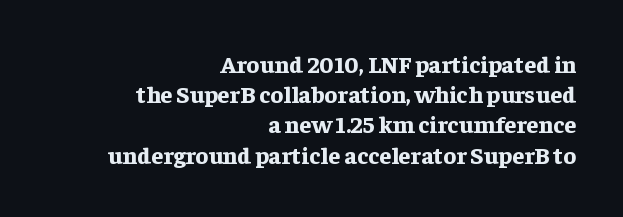
{"italic": "no", "bold": "yes", "underline": "no", "align": "right", "line_spacing": "normal", "line_spacing_ratio": 1.26, "letter_spacing": "normal", "letter_spacing_em": 0.0, "glyph_px": 24}
